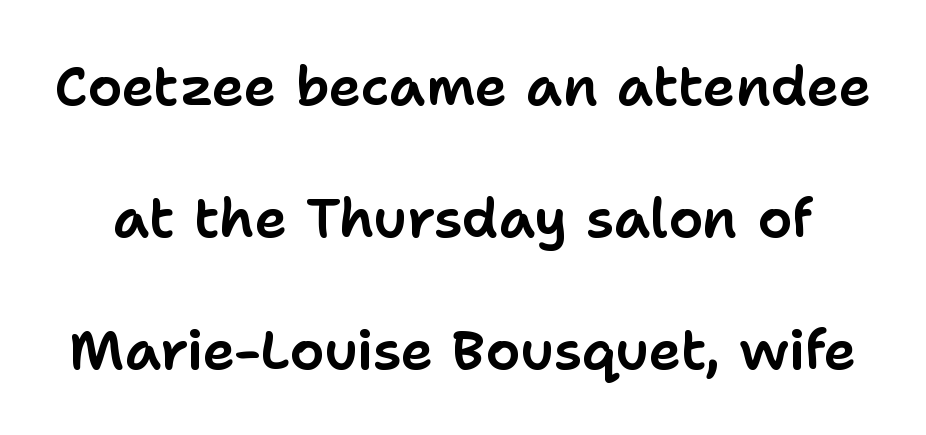
{"serif": "no", "italic": "no", "width": "normal", "stroke_contrast": "low", "x_height": "medium", "monospaced": "no", "underline": "no", "line_spacing": "loose", "line_spacing_ratio": 2.4, "letter_spacing": "normal", "letter_spacing_em": 0.0, "glyph_px": 55}
